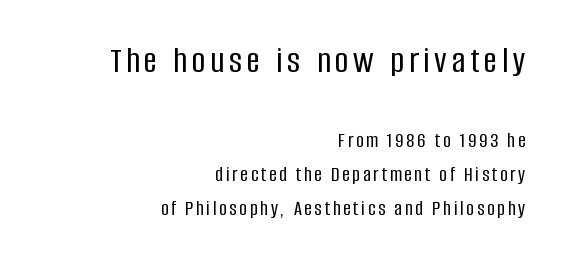
How would I describe the line gaps? Plain and ordinary. Think of a printed novel: that variable character pitch is what you see here. The letters stand straight up with perfectly vertical stems. Notice how the passage keeps a crisp vertical edge on the right only.
